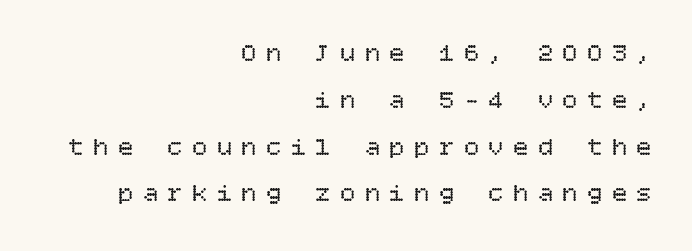
Q: Is the text bold? A: No.
Q: Is the text italic (slanted)? A: No, it is upright.
Q: Is the text underlined? A: No.
Q: How is the paragraph aligned? A: Right-aligned.
Q: Is the spacing between letters normal or unusually wide? A: Unusually wide.
